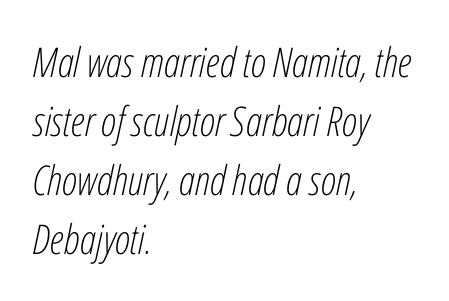
The image shows 41 px light, condensed type, italic (leaning right); set left-aligned, normal line spacing (1.44x), normal letter spacing, not underlined; low stroke contrast and a medium x-height.
